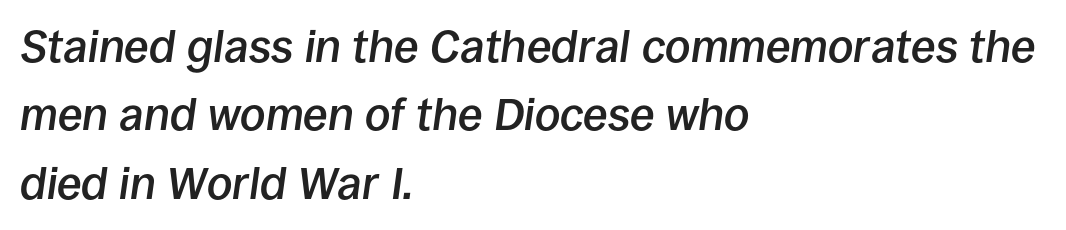
Between one letter and the next there's only the usual sliver of space. Semibold letterforms, between regular and bold. This sample is left-justified, so line endings fall wherever the words run out. Every character sits at an angle, as italics do. How would I describe the line gaps? Plain and ordinary.
